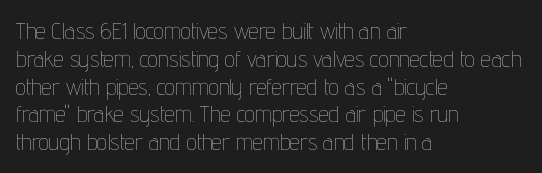
Q: Is the text bold? A: No.
Q: Is the text italic (slanted)? A: No, it is upright.
Q: Is the text underlined? A: No.
Q: How is the paragraph aligned? A: Left-aligned.
Q: Is the spacing between letters normal or unusually wide? A: Normal.
